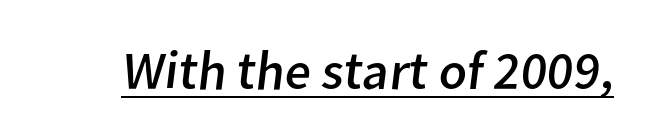
Q: Is the text bold? A: No.
Q: Is the typeface a serif or a sans-serif typeface? A: Sans-serif.
Q: Is the text underlined? A: Yes.
Q: Is the spacing between letters normal or unusually wide? A: Normal.
Q: Width (condensed, normal, or wide)? A: Normal.
Q: Stroke contrast? A: Low.
Q: x-height? A: Medium.
Q: Monospaced? A: No.
